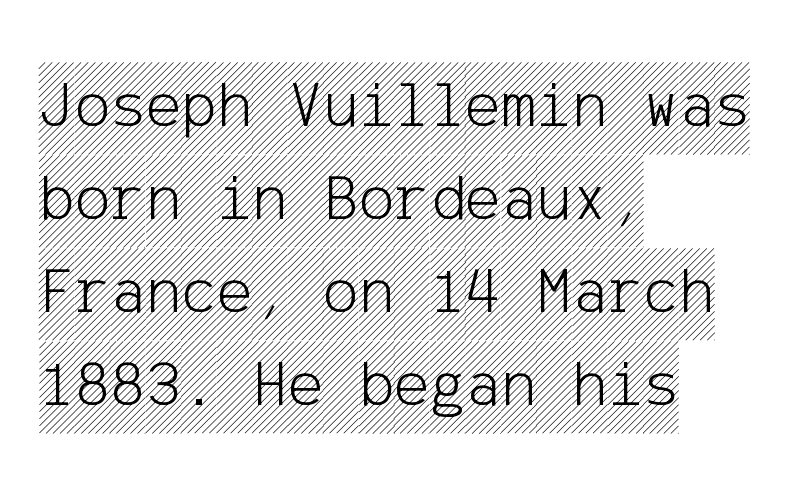
{"italic": "no", "width": "condensed", "x_height": "large", "underline": "no", "align": "left", "line_spacing": "normal", "line_spacing_ratio": 1.39, "letter_spacing": "normal", "letter_spacing_em": 0.0, "glyph_px": 67}
